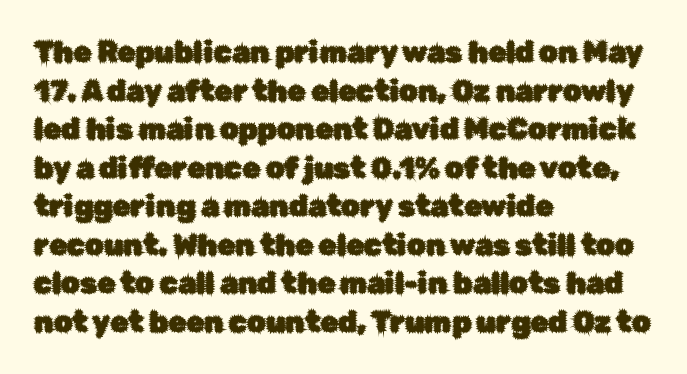
The image shows 29 px sans-serif type, upright; set left-aligned, normal line spacing (1.33x), normal letter spacing, not underlined; low stroke contrast and a medium x-height.
